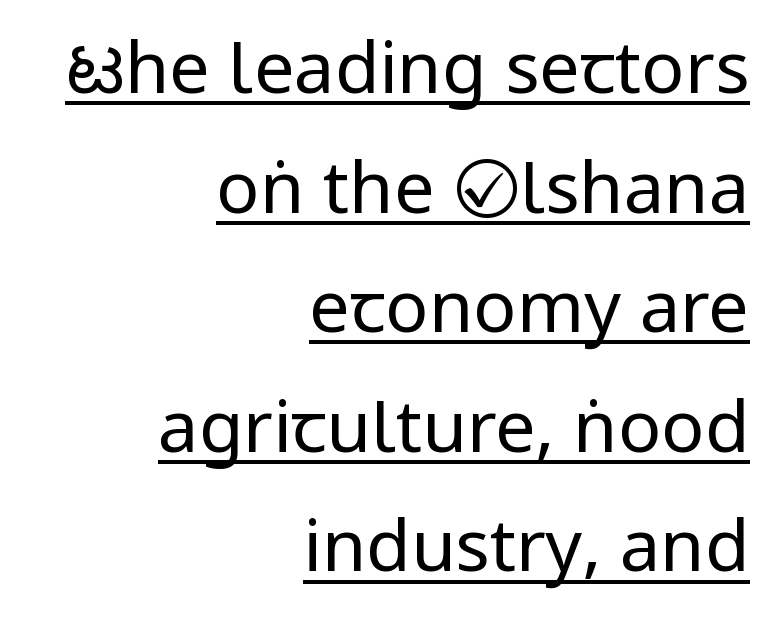
Line spacing here is normal. The font is comparable to plain body text, perhaps lighter. Serifs: no, the terminals of the letterforms are clean. In terms of posture, this sample is upright. A baseline rule has been typeset under these characters. These lines stack with their right ends in a neat column.
